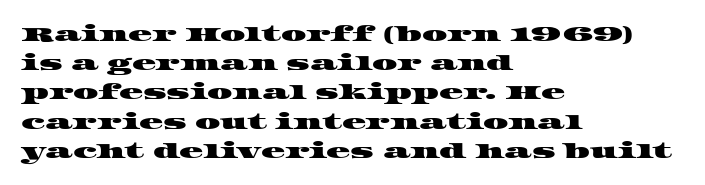
Each new line begins a customary step beneath the previous one. Compared with a centered layout, this one pins lines to the left instead. The face used here is rendered with its standard letterfit. A bare baseline throughout the passage.
